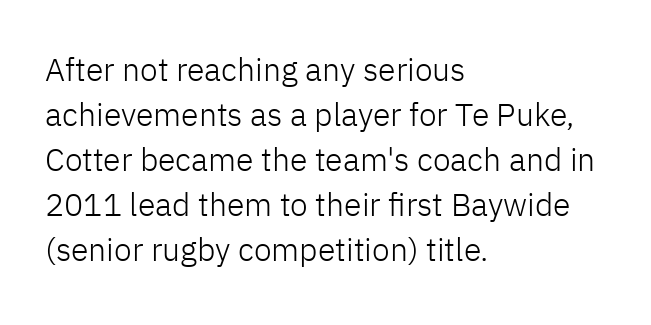
Q: Is the text bold? A: No.
Q: Is the text italic (slanted)? A: No, it is upright.
Q: Is the typeface a serif or a sans-serif typeface? A: Sans-serif.
Q: Is the text underlined? A: No.
Q: How is the paragraph aligned? A: Left-aligned.
Q: Is the spacing between letters normal or unusually wide? A: Normal.
Q: Is the spacing between lines tight, normal or loose? A: Normal.
Q: Width (condensed, normal, or wide)? A: Normal.
Q: Stroke contrast? A: Low.
Q: x-height? A: Medium.
Q: Monospaced? A: No.
